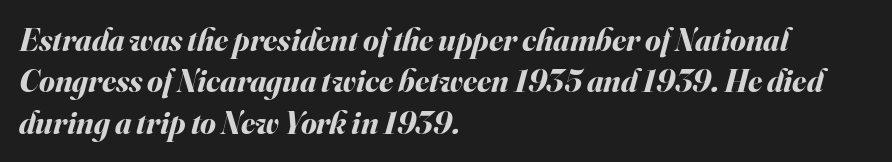
A typesetter would call this leading conventional body-copy spacing. Just letters on the line, the space beneath them empty. Heavy, bold letterforms. Between one letter and the next there's only the usual sliver of space. The glyphs look as if they've been sheared to an angle.
